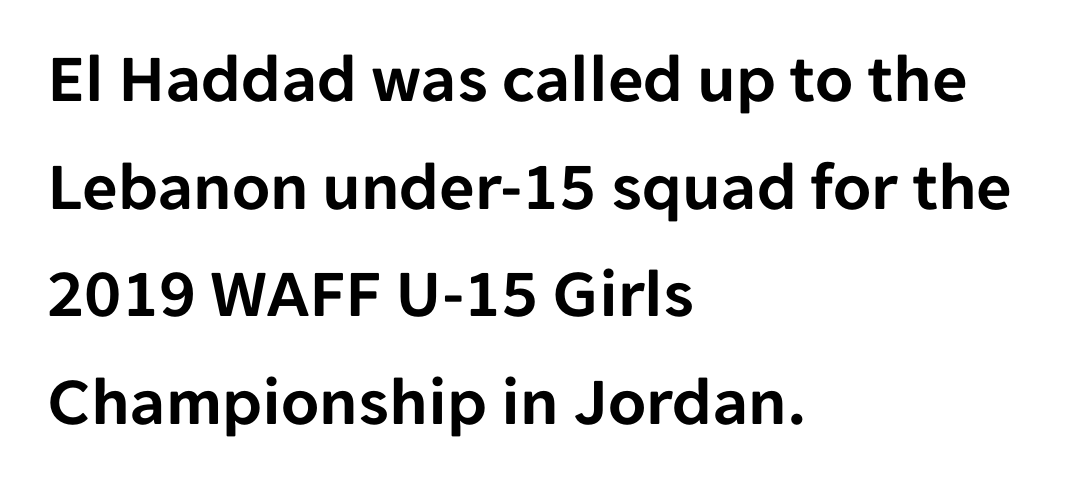
The image shows 69 px sans-serif type, upright; set left-aligned, normal line spacing (1.56x), normal letter spacing, not underlined; low stroke contrast and a medium x-height.
